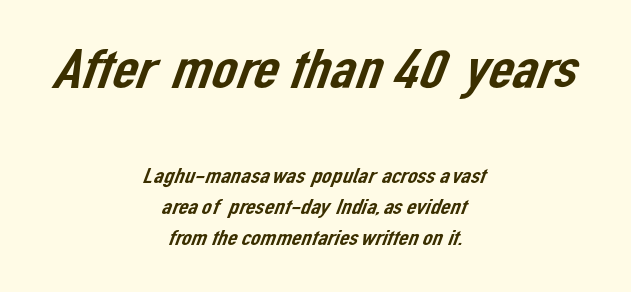
The image shows 56 px sans-serif type; set centered, normal line spacing (1.4x), normal letter spacing, not underlined; the first (top) block is 2.55x larger; low stroke contrast and a medium x-height.
